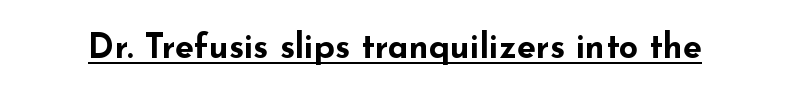
Q: Is the text bold? A: Yes.
Q: Is the text italic (slanted)? A: No, it is upright.
Q: Is the typeface a serif or a sans-serif typeface? A: Sans-serif.
Q: Is the text underlined? A: Yes.
Q: Is the spacing between letters normal or unusually wide? A: Normal.
Q: Width (condensed, normal, or wide)? A: Wide.
Q: Stroke contrast? A: Low.
Q: x-height? A: Small.
Q: Monospaced? A: No.
